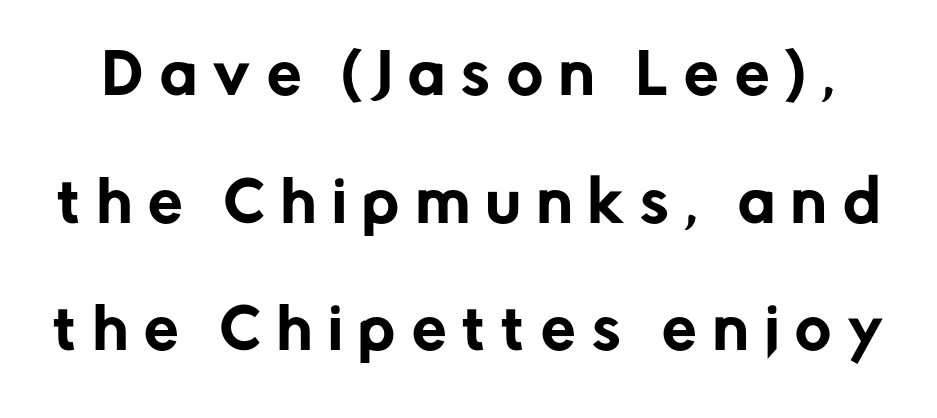
Q: Is the text italic (slanted)? A: No, it is upright.
Q: Is the typeface a serif or a sans-serif typeface? A: Sans-serif.
Q: Is the text underlined? A: No.
Q: Is the spacing between letters normal or unusually wide? A: Unusually wide.
Q: Is the spacing between lines tight, normal or loose? A: Loose.
Q: Width (condensed, normal, or wide)? A: Normal.
Q: Stroke contrast? A: Low.
Q: x-height? A: Medium.
Q: Monospaced? A: No.
